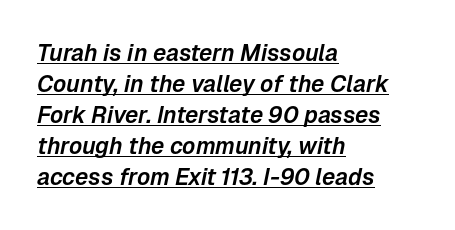
The image shows 23 px text type, italic (leaning right); set left-aligned, normal line spacing (1.35x), normal letter spacing, underlined.
